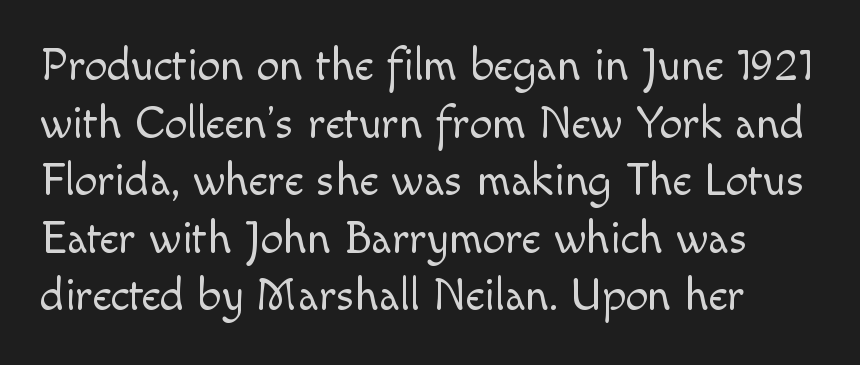
{"serif": "no", "italic": "no", "bold": "no", "weight": "light", "width": "normal", "x_height": "small", "monospaced": "no", "underline": "no", "line_spacing": "normal", "line_spacing_ratio": 1.28, "letter_spacing": "normal", "letter_spacing_em": 0.0, "glyph_px": 45}
